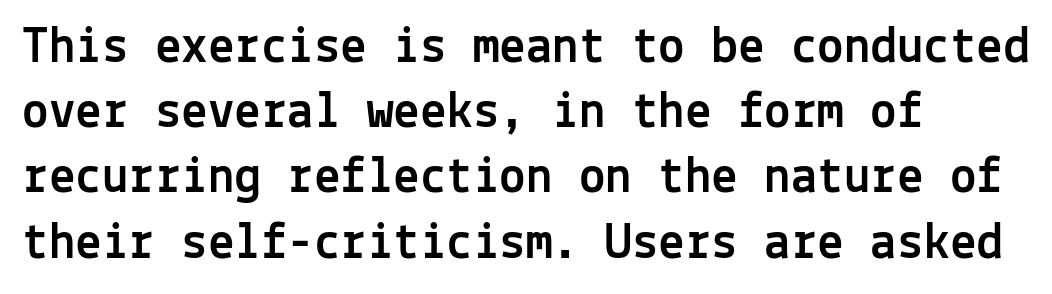
The image shows 53 px sans-serif type, upright, monospaced; set left-aligned, line spacing 1.23x, normal letter spacing, not underlined; a medium x-height.
